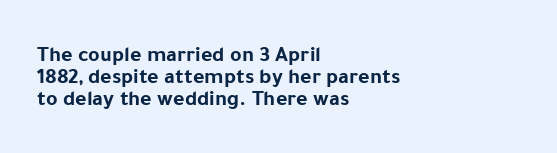
Q: Is the text bold? A: Yes.
Q: Is the text italic (slanted)? A: No, it is upright.
Q: Is the text underlined? A: No.
Q: How is the paragraph aligned? A: Left-aligned.
Q: Is the spacing between letters normal or unusually wide? A: Normal.
Q: Is the spacing between lines tight, normal or loose? A: Tight.
